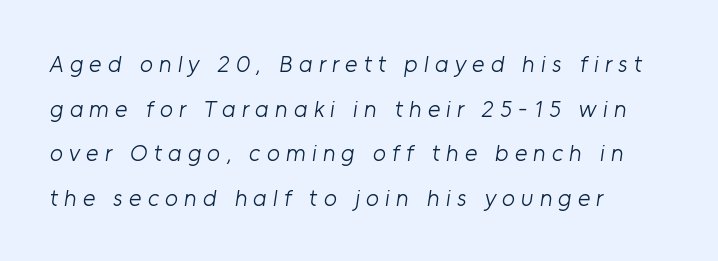
The image shows 24 px text type; set left-aligned, line spacing 1.86x, unusually wide letter spacing (+0.25 em), not underlined.
